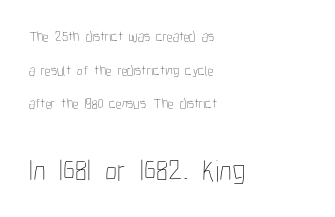
{"italic": "no", "bold": "no", "weight": "thin", "width": "condensed", "stroke_contrast": "low", "x_height": "medium", "monospaced": "no", "underline": "no", "align": "left", "line_spacing": "loose", "line_spacing_ratio": 2.41, "letter_spacing": "normal", "letter_spacing_em": 0.0, "larger_block": "second", "size_ratio": 2.21, "glyph_px": 31}
